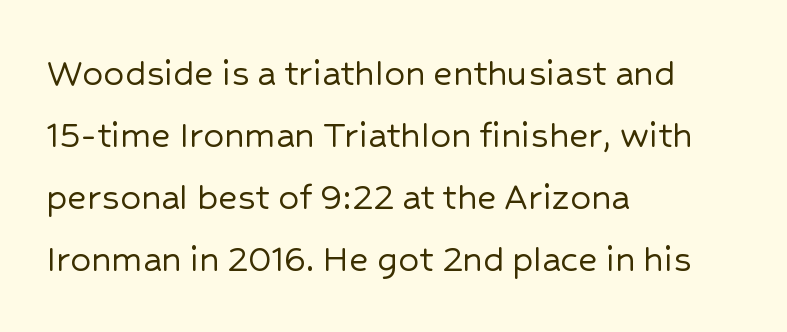
The image shows 41 px sans-serif type, upright; set left-aligned, normal line spacing (1.51x), normal letter spacing, not underlined; low stroke contrast and a medium x-height.
